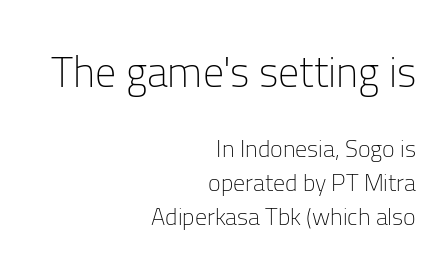
Q: Is the text bold? A: No.
Q: Is the text italic (slanted)? A: No, it is upright.
Q: Is the typeface a serif or a sans-serif typeface? A: Sans-serif.
Q: Is the text underlined? A: No.
Q: How is the paragraph aligned? A: Right-aligned.
Q: Is the spacing between letters normal or unusually wide? A: Normal.
Q: Is the spacing between lines tight, normal or loose? A: Normal.
Q: Which block of text is set in a larger size, the first (top) or the second (bottom)? A: The first (top) one.
Q: Width (condensed, normal, or wide)? A: Normal.
Q: Stroke contrast? A: Low.
Q: x-height? A: Medium.
Q: Monospaced? A: No.
